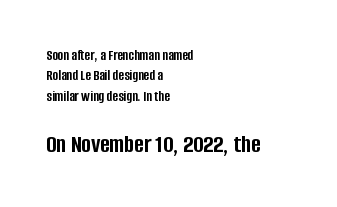
The image shows 26 px bold type, upright; set left-aligned, normal line spacing (1.36x), normal letter spacing, not underlined; the second (bottom) block is 1.73x larger.
